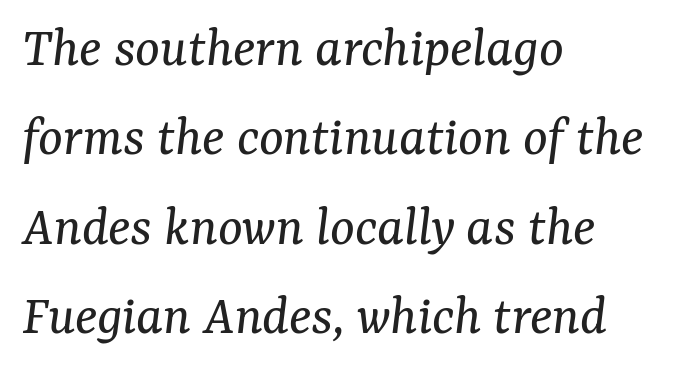
The image shows 58 px regular-weight serif type, italic (leaning right); set left-aligned, normal line spacing (1.54x), normal letter spacing, not underlined; medium stroke contrast and a medium x-height.
